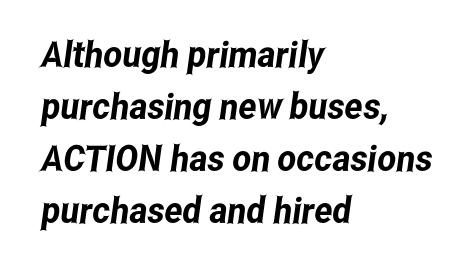
{"serif": "no", "width": "condensed", "stroke_contrast": "low", "x_height": "medium", "monospaced": "no", "underline": "no", "align": "left", "line_spacing": "normal", "line_spacing_ratio": 1.44, "letter_spacing": "normal", "letter_spacing_em": 0.0, "glyph_px": 36}
